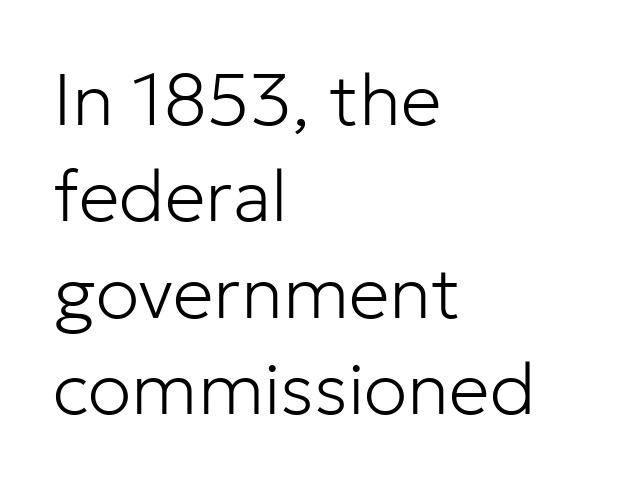
{"serif": "no", "italic": "no", "bold": "no", "weight": "light", "width": "normal", "stroke_contrast": "low", "x_height": "medium", "monospaced": "no", "underline": "no", "align": "left", "line_spacing": "normal", "line_spacing_ratio": 1.32, "letter_spacing": "normal", "letter_spacing_em": 0.0, "glyph_px": 73}
